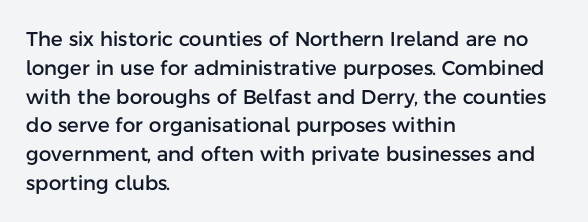
Default kerning and tracking; the words read as compact shapes. The type sits square on the baseline with zero lean. How would I describe the line gaps? Plain and ordinary. The zone under the glyphs is completely vacant. The lines are quadded left.
